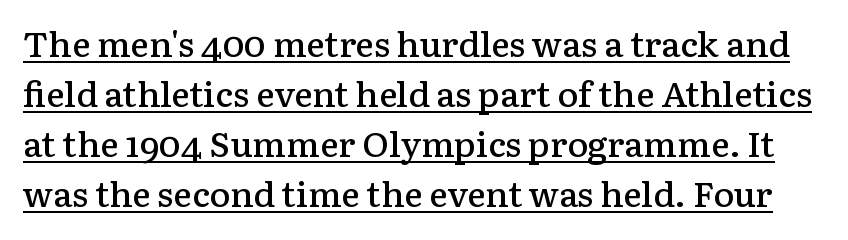
{"serif": "yes", "italic": "no", "bold": "semi", "weight": "semibold", "width": "normal", "stroke_contrast": "low", "x_height": "medium", "monospaced": "no", "underline": "yes", "line_spacing": "normal", "line_spacing_ratio": 1.43, "letter_spacing": "normal", "letter_spacing_em": 0.0, "glyph_px": 35}
